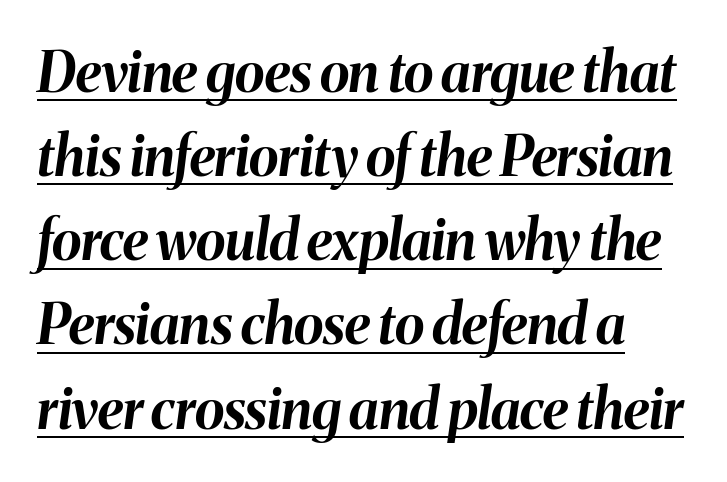
{"italic": "yes", "lean": "right", "slant_degrees": 8, "bold": "yes", "weight": "bold", "width": "normal", "stroke_contrast": "medium", "x_height": "medium", "monospaced": "no", "underline": "yes", "line_spacing": "normal", "line_spacing_ratio": 1.53, "letter_spacing": "normal", "letter_spacing_em": 0.0, "glyph_px": 55}
